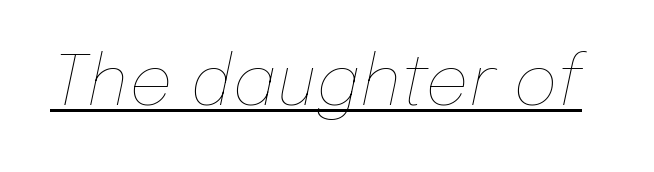
Q: Is the text bold? A: No.
Q: Is the text italic (slanted)? A: Yes, it leans right by about 12 degrees.
Q: Is the text underlined? A: Yes.
Q: Is the spacing between letters normal or unusually wide? A: Normal.
Q: Width (condensed, normal, or wide)? A: Normal.
Q: Stroke contrast? A: Low.
Q: x-height? A: Medium.
Q: Monospaced? A: No.
